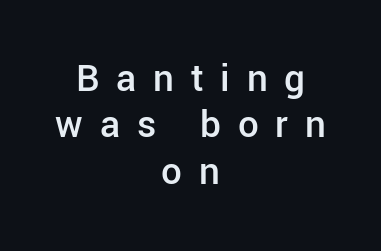
Q: Is the text bold? A: Semi-bold.
Q: Is the text italic (slanted)? A: No, it is upright.
Q: Is the typeface a serif or a sans-serif typeface? A: Sans-serif.
Q: Is the text underlined? A: No.
Q: How is the paragraph aligned? A: Centered.
Q: Is the spacing between letters normal or unusually wide? A: Unusually wide.
Q: Is the spacing between lines tight, normal or loose? A: Tight.
Q: Width (condensed, normal, or wide)? A: Normal.
Q: Stroke contrast? A: Low.
Q: x-height? A: Medium.
Q: Monospaced? A: No.
